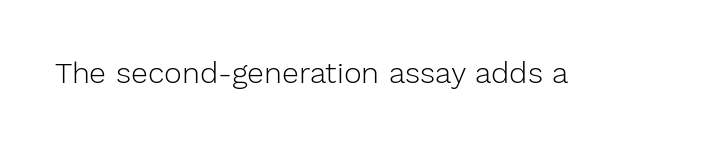
You can tell it's not italic because the verticals are truly vertical. Descender tails drop into unmarked territory. This is sans-serif lettering, the kind often seen on screens and signage. The passage shown is typed in a proportional face where columns would drift. Bold? No — there's no thickening of the strokes.
